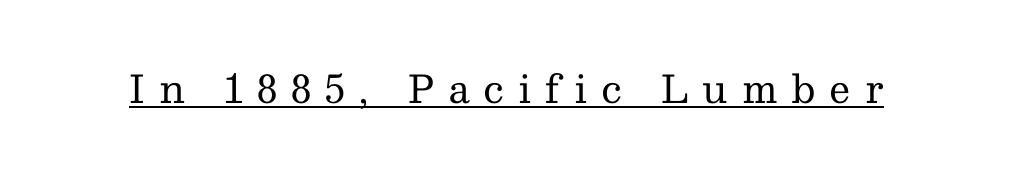
{"serif": "yes", "italic": "no", "bold": "no", "weight": "regular", "width": "normal", "stroke_contrast": "medium", "x_height": "medium", "monospaced": "no", "underline": "yes", "letter_spacing": "wide", "letter_spacing_em": 0.36, "glyph_px": 38}
